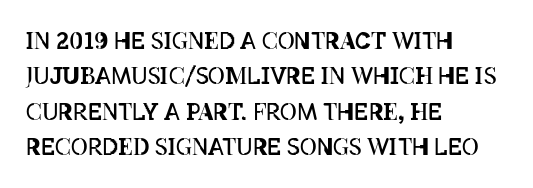
The face looks like a standard text weight, possibly lighter. Vertical strokes here are truly vertical. These lines keep a tight, regular rhythm from letter to letter. Leading matches the norm, producing a regular column. Left-aligned paragraph, ragged on the right. The space directly below the letters is spotless.
